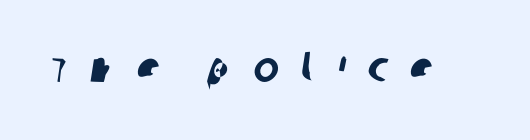
{"serif": "no", "width": "normal", "stroke_contrast": "low", "x_height": "large", "monospaced": "no", "underline": "no", "letter_spacing": "wide", "letter_spacing_em": 0.5, "glyph_px": 43}
